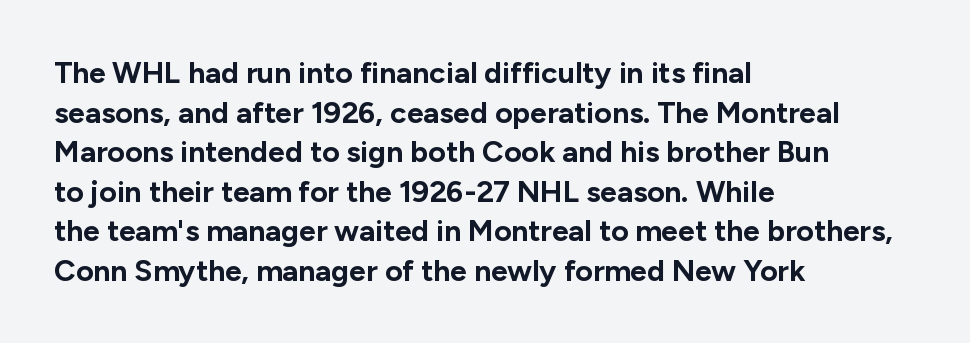
Q: Is the text bold? A: Yes.
Q: Is the text italic (slanted)? A: No, it is upright.
Q: Is the typeface a serif or a sans-serif typeface? A: Sans-serif.
Q: Is the text underlined? A: No.
Q: How is the paragraph aligned? A: Left-aligned.
Q: Is the spacing between letters normal or unusually wide? A: Normal.
Q: Is the spacing between lines tight, normal or loose? A: Normal.
Q: Width (condensed, normal, or wide)? A: Normal.
Q: Stroke contrast? A: Low.
Q: x-height? A: Medium.
Q: Monospaced? A: No.
